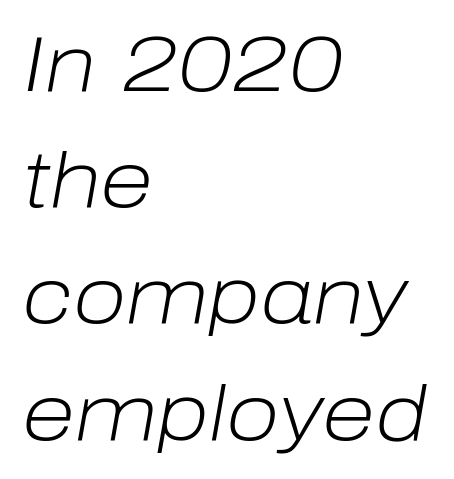
{"italic": "yes", "lean": "right", "slant_degrees": 10, "bold": "no", "weight": "light", "width": "normal", "stroke_contrast": "low", "x_height": "medium", "monospaced": "no", "underline": "no", "align": "left", "line_spacing": "normal", "line_spacing_ratio": 1.49, "letter_spacing": "normal", "letter_spacing_em": 0.0, "glyph_px": 78}
